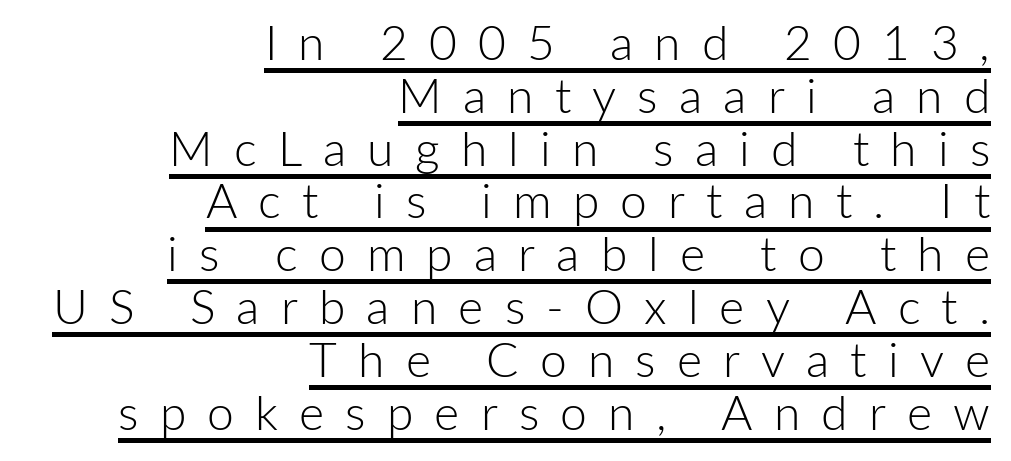
The image shows 48 px light sans-serif type, upright; set right-aligned, tight line spacing (1.1x), unusually wide letter spacing (+0.44 em), underlined; low stroke contrast and a medium x-height.
